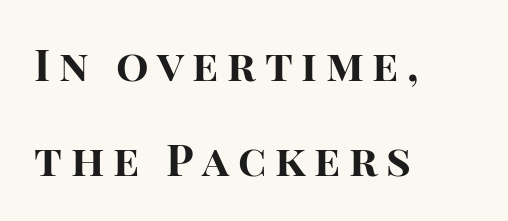
{"serif": "no", "italic": "no", "bold": "yes", "weight": "bold", "width": "normal", "stroke_contrast": "high", "x_height": "large", "monospaced": "no", "underline": "no", "align": "left", "line_spacing": "loose", "line_spacing_ratio": 2.2, "letter_spacing": "wide", "letter_spacing_em": 0.2, "glyph_px": 43}
